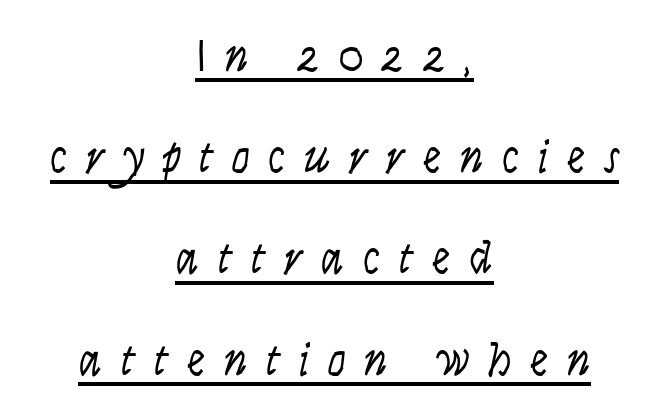
Q: Is the text bold? A: No.
Q: Is the text italic (slanted)? A: Yes, it leans right by about 9 degrees.
Q: Is the text underlined? A: Yes.
Q: How is the paragraph aligned? A: Centered.
Q: Is the spacing between letters normal or unusually wide? A: Unusually wide.
Q: Is the spacing between lines tight, normal or loose? A: Loose.
Q: Width (condensed, normal, or wide)? A: Condensed.
Q: Stroke contrast? A: Low.
Q: x-height? A: Large.
Q: Monospaced? A: No.
